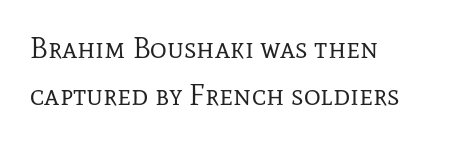
Is the type heavy? It reads as light-to-regular instead. Spacing between characters is what you'd get straight out of the box. A normal amount of white space separates one row of letters from the next. What kind of face is this? One with serifs. Glance below the letters and you will spot only blank space. You can tell it's not italic because the verticals are truly vertical.
